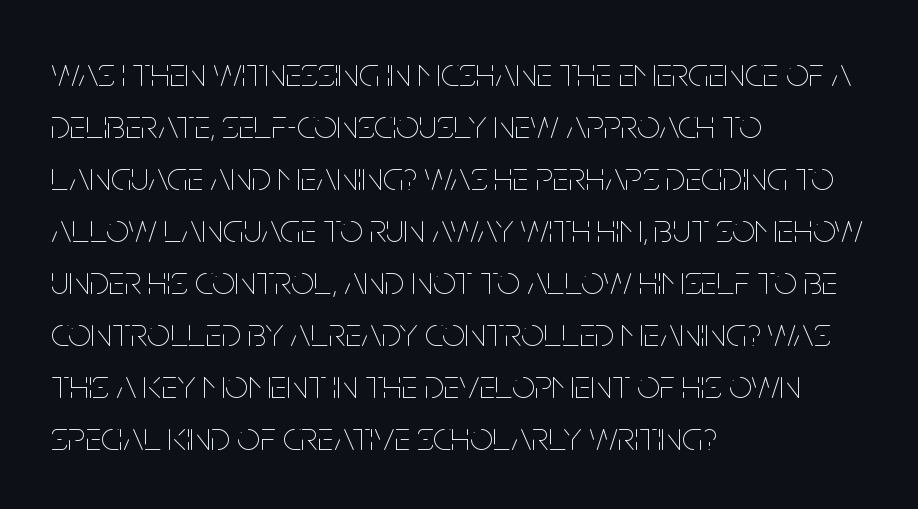
{"italic": "no", "bold": "no", "weight": "thin", "width": "condensed", "stroke_contrast": "low", "x_height": "large", "monospaced": "no", "underline": "no", "align": "left", "line_spacing": "normal", "line_spacing_ratio": 1.27, "letter_spacing": "normal", "letter_spacing_em": 0.0, "glyph_px": 41}
